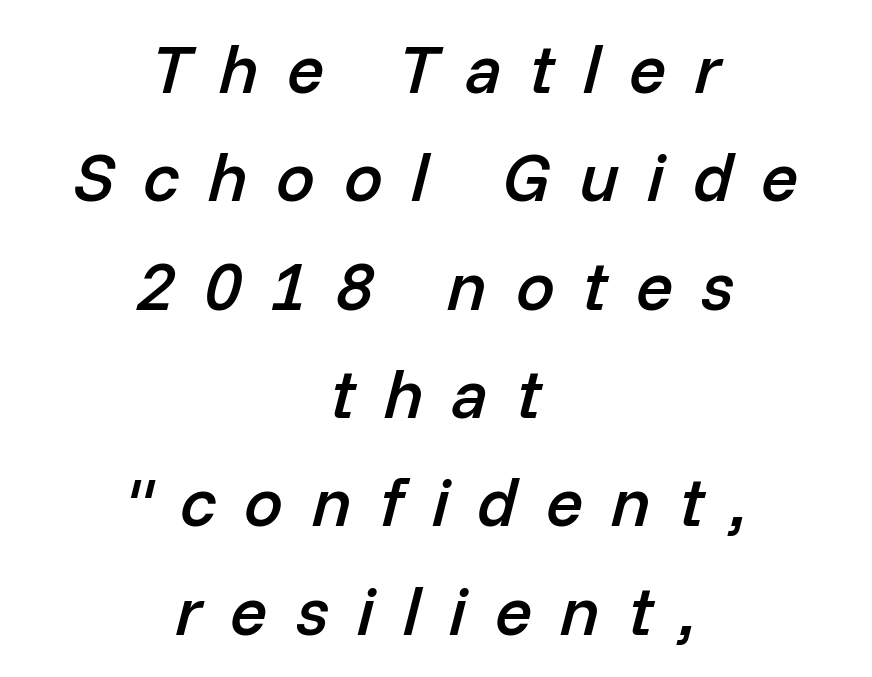
The image shows 69 px semibold type, italic (leaning right); set centered, normal line spacing (1.57x), unusually wide letter spacing (+0.41 em), not underlined; low stroke contrast and a medium x-height.
